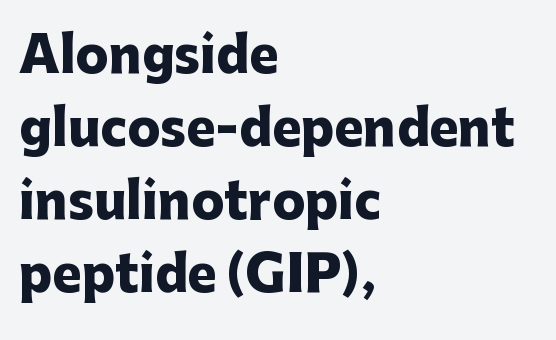
{"serif": "no", "italic": "no", "bold": "yes", "weight": "heavy", "width": "normal", "stroke_contrast": "low", "x_height": "medium", "monospaced": "no", "underline": "no", "align": "left", "line_spacing": "normal", "line_spacing_ratio": 1.49, "letter_spacing": "normal", "letter_spacing_em": 0.0, "glyph_px": 49}
